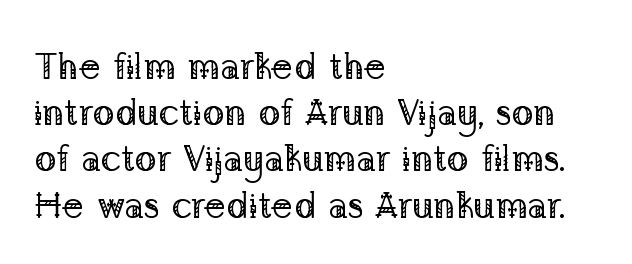
{"serif": "yes", "italic": "no", "bold": "no", "weight": "regular", "width": "normal", "stroke_contrast": "low", "x_height": "medium", "monospaced": "no", "underline": "no", "align": "left", "line_spacing": "normal", "line_spacing_ratio": 1.25, "letter_spacing": "normal", "letter_spacing_em": 0.0, "glyph_px": 37}
